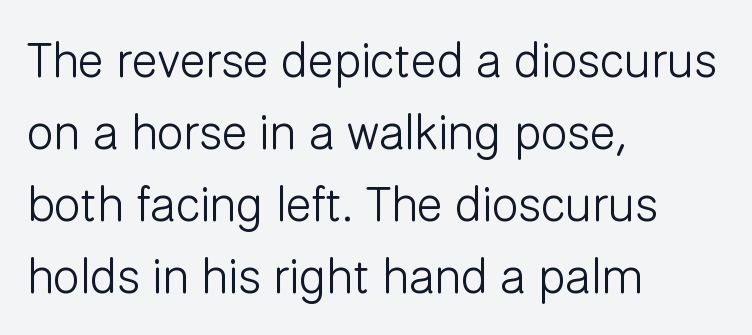
The image shows 48 px light sans-serif type, upright; set left-aligned, normal line spacing (1.5x), normal letter spacing, not underlined; low stroke contrast and a medium x-height.
